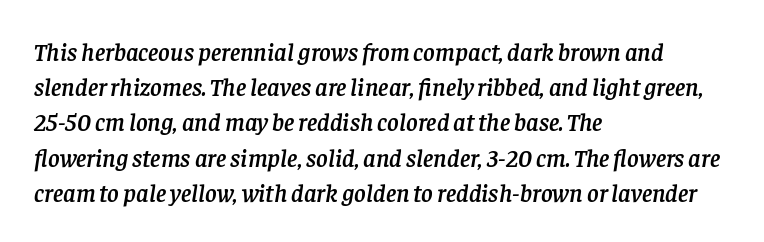
Q: Is the text italic (slanted)? A: Yes, it leans right by about 8 degrees.
Q: Is the text underlined? A: No.
Q: How is the paragraph aligned? A: Left-aligned.
Q: Is the spacing between letters normal or unusually wide? A: Normal.
Q: Is the spacing between lines tight, normal or loose? A: Normal.
